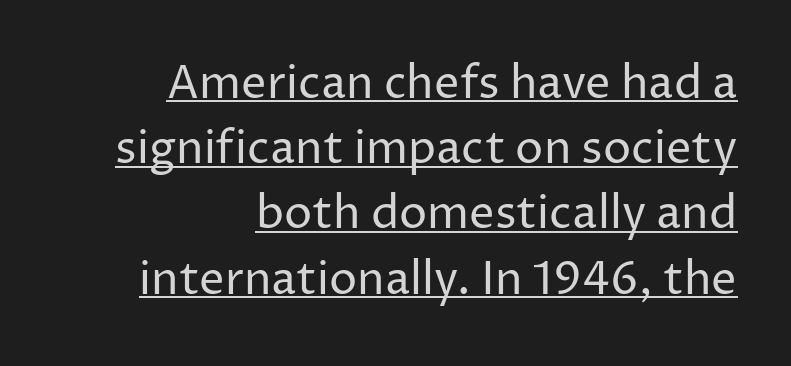
Summary of weight: not heavy and not bold. The specimen reads as upright at a glance. Underline: present. Baseline-to-baseline distance is the conventional proportion of letter height.
